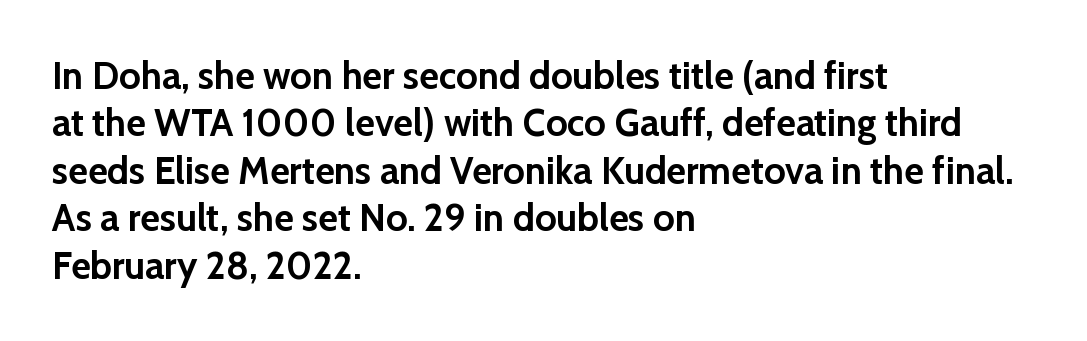
Q: Is the text bold? A: Yes.
Q: Is the text italic (slanted)? A: No, it is upright.
Q: Is the typeface a serif or a sans-serif typeface? A: Sans-serif.
Q: Is the text underlined? A: No.
Q: How is the paragraph aligned? A: Left-aligned.
Q: Is the spacing between letters normal or unusually wide? A: Normal.
Q: Is the spacing between lines tight, normal or loose? A: Normal.
Q: Width (condensed, normal, or wide)? A: Normal.
Q: Stroke contrast? A: Low.
Q: x-height? A: Medium.
Q: Monospaced? A: No.
